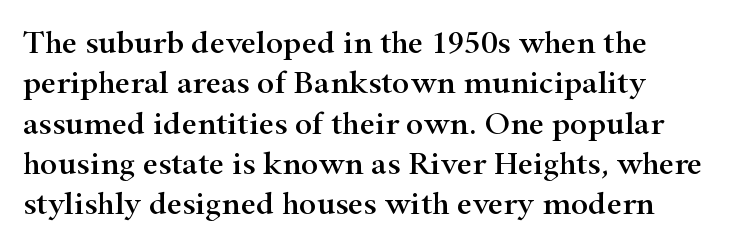
Rendered with straight, roman letterforms. Each letter keeps its own natural width here, so spacing adapts to shape. Tracking here is standard; glyphs follow each other at the usual distance. Unmarked baselines from the first word to the last. The font family rendered here belongs to the serif group.
